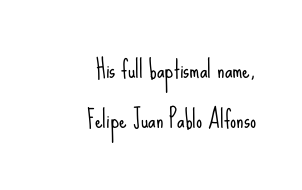
Q: Is the text bold? A: No.
Q: Is the text italic (slanted)? A: No, it is upright.
Q: Is the text underlined? A: No.
Q: How is the paragraph aligned? A: Right-aligned.
Q: Is the spacing between letters normal or unusually wide? A: Normal.
Q: Is the spacing between lines tight, normal or loose? A: Loose.
